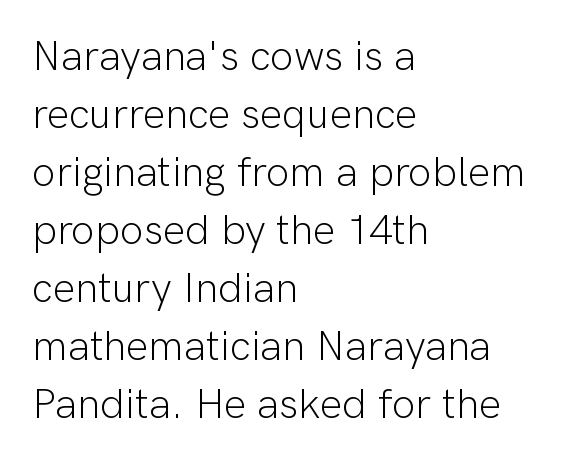
{"serif": "no", "italic": "no", "bold": "no", "weight": "light", "width": "normal", "stroke_contrast": "low", "x_height": "medium", "monospaced": "no", "underline": "no", "align": "left", "line_spacing": "normal", "line_spacing_ratio": 1.38, "letter_spacing": "normal", "letter_spacing_em": 0.0, "glyph_px": 42}
